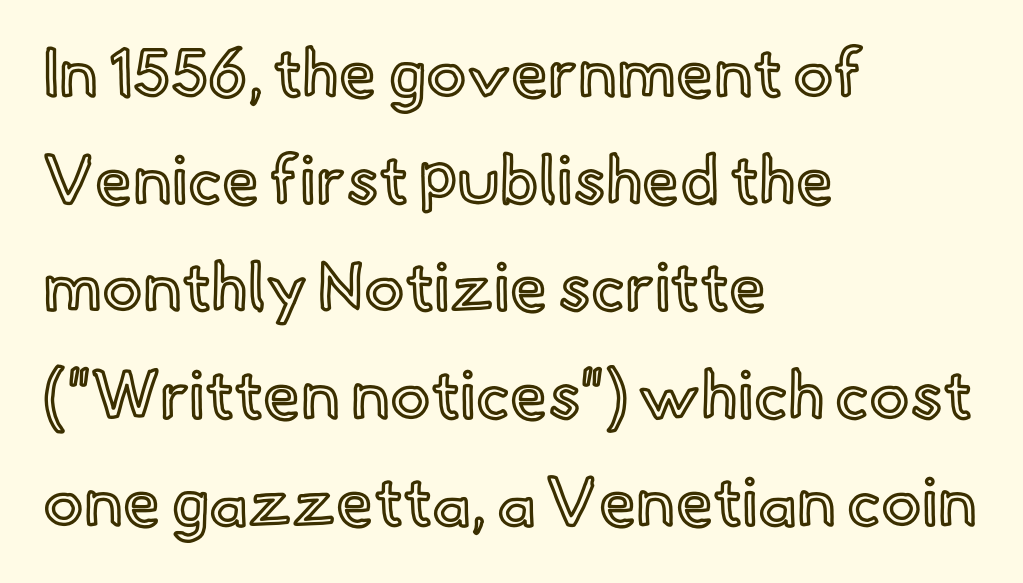
{"italic": "no", "width": "normal", "x_height": "small", "monospaced": "no", "underline": "no", "align": "left", "line_spacing": "normal", "line_spacing_ratio": 1.6, "letter_spacing": "normal", "letter_spacing_em": 0.0, "glyph_px": 67}
